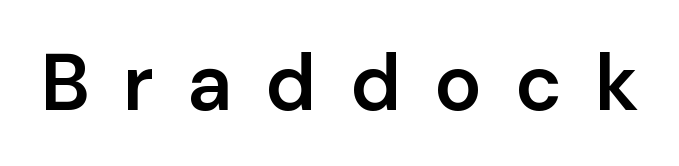
The image shows 79 px semibold sans-serif type, upright; set unusually wide letter spacing (+0.42 em), not underlined; low stroke contrast and a medium x-height.
